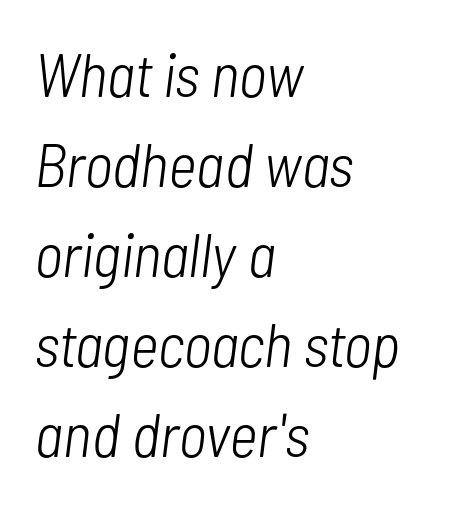
Short and long lines alike share a common starting point at left. What's the leading like? Ordinary, nothing unusual. Descenders are the only things crossing below the line. Is this a heavy cut? Hardly; it is regular or lighter. The tracking reads as untouched default to a designer's eye. The face used here is proportionally spaced, like ordinary book or web type.
